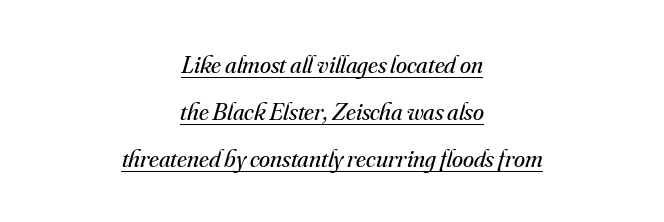
Q: Is the text bold? A: No.
Q: Is the text italic (slanted)? A: Yes, it leans right by about 16 degrees.
Q: Is the text underlined? A: Yes.
Q: How is the paragraph aligned? A: Centered.
Q: Is the spacing between letters normal or unusually wide? A: Normal.
